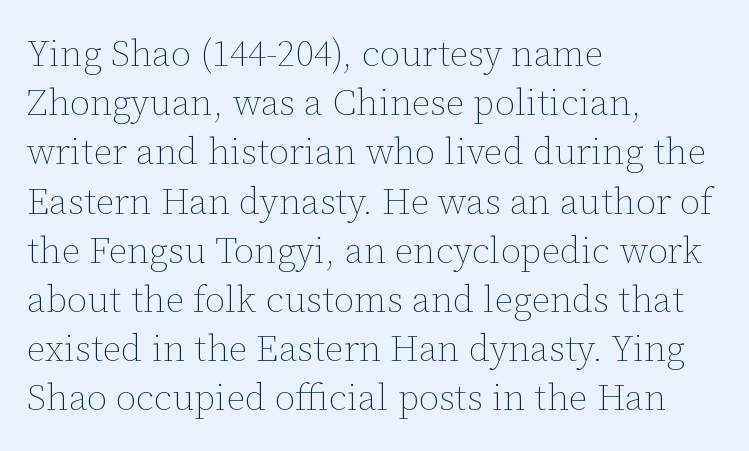
Q: Is the text bold? A: No.
Q: Is the text italic (slanted)? A: No, it is upright.
Q: Is the text underlined? A: No.
Q: How is the paragraph aligned? A: Left-aligned.
Q: Is the spacing between letters normal or unusually wide? A: Normal.
Q: Is the spacing between lines tight, normal or loose? A: Normal.
Q: Width (condensed, normal, or wide)? A: Normal.
Q: Stroke contrast? A: Low.
Q: x-height? A: Medium.
Q: Monospaced? A: No.
